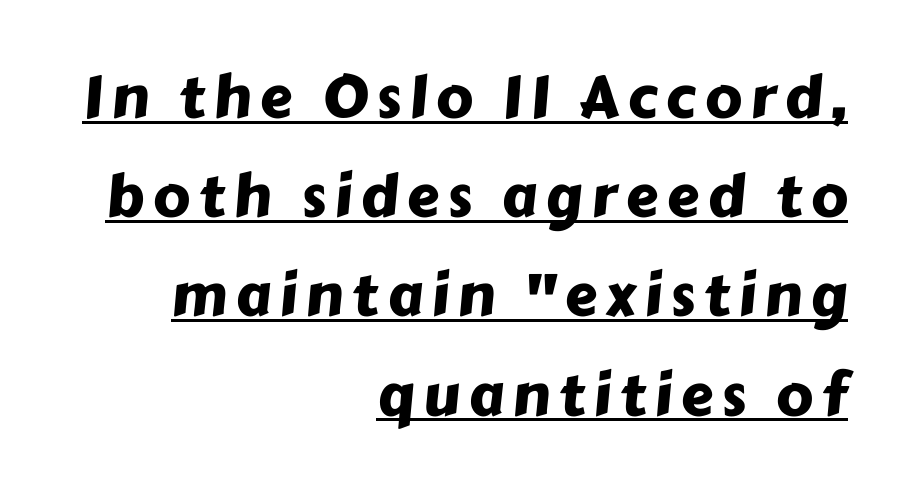
Typographically, this falls in the sans-serif category. Varying glyph widths throughout — classic text-font behaviour. Every row of glyphs terminates at an identical x-position on the right. Compared with undecorated copy, this sample adds a rule below the words.
